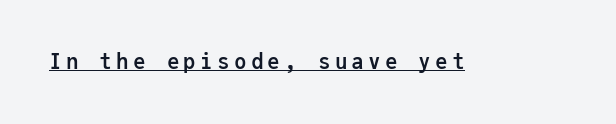
Descenders here cross a horizontal rule under the line. Its strokes are broad and dark, the hallmark of bold type. You could only call the tracking loose — the letters float apart. Characters remain perfectly vertical along every line.
